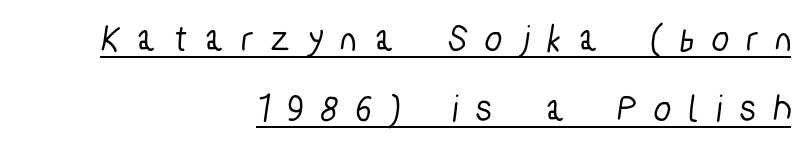
The image shows 39 px condensed sans-serif type; set right-aligned, line spacing 1.79x, unusually wide letter spacing (+0.49 em), underlined; low stroke contrast and a medium x-height.
